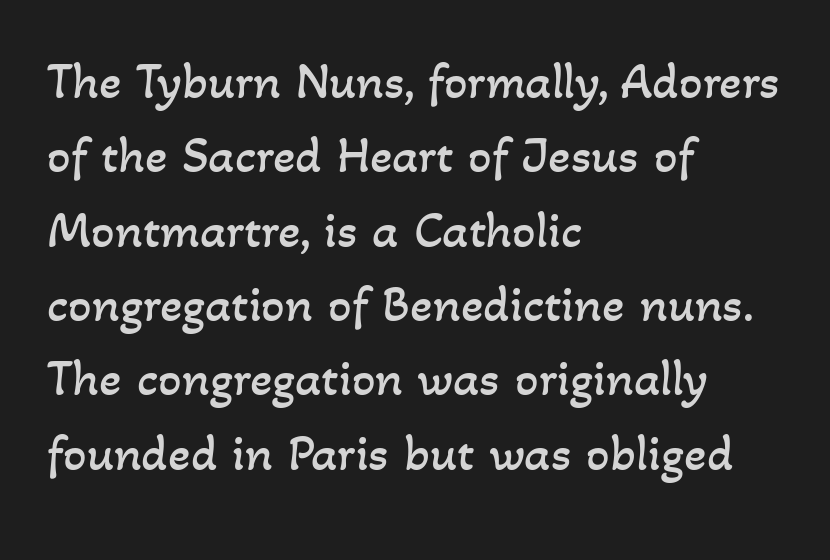
The image shows 52 px regular-weight type; set left-aligned, normal line spacing (1.43x), normal letter spacing, not underlined; low stroke contrast and a small x-height.
